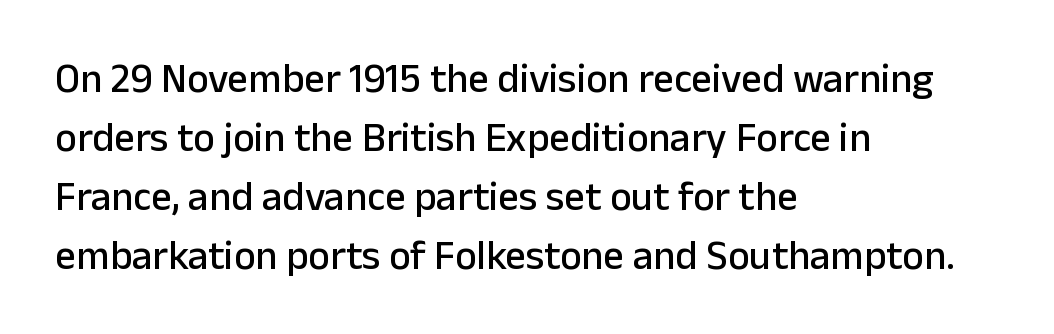
The image shows 41 px sans-serif type, upright; set left-aligned, normal line spacing (1.44x), normal letter spacing, not underlined; low stroke contrast and a medium x-height.
